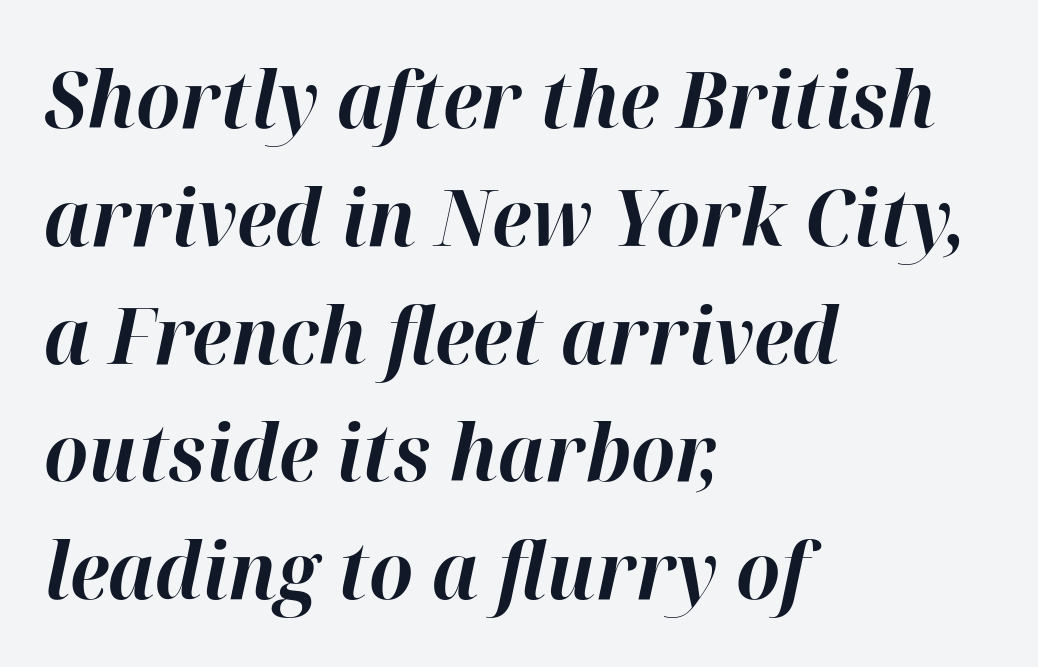
The image shows 78 px bold type, italic (leaning right); set left-aligned, normal line spacing (1.51x), normal letter spacing, not underlined; high stroke contrast and a medium x-height.
